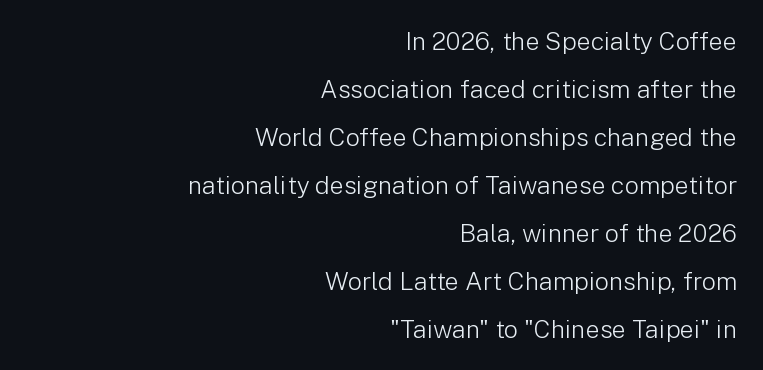
The image shows 25 px text type, upright; set right-aligned, loose line spacing (1.92x), normal letter spacing, not underlined.
